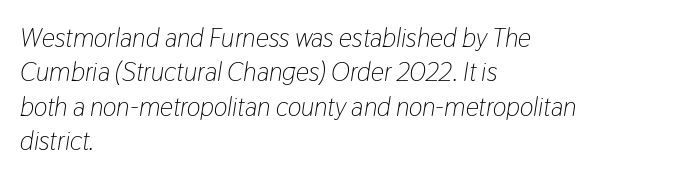
Q: Is the text bold? A: No.
Q: Is the text italic (slanted)? A: Yes, it leans right by about 9 degrees.
Q: Is the text underlined? A: No.
Q: How is the paragraph aligned? A: Left-aligned.
Q: Is the spacing between letters normal or unusually wide? A: Normal.
Q: Is the spacing between lines tight, normal or loose? A: Normal.
